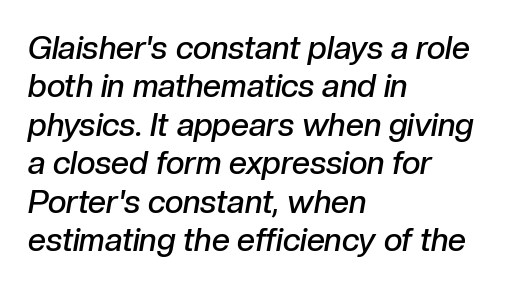
{"italic": "yes", "lean": "right", "slant_degrees": 10, "bold": "semi", "weight": "semibold", "width": "normal", "stroke_contrast": "low", "x_height": "medium", "monospaced": "no", "underline": "no", "align": "left", "line_spacing_ratio": 1.2, "letter_spacing": "normal", "letter_spacing_em": 0.0, "glyph_px": 32}
